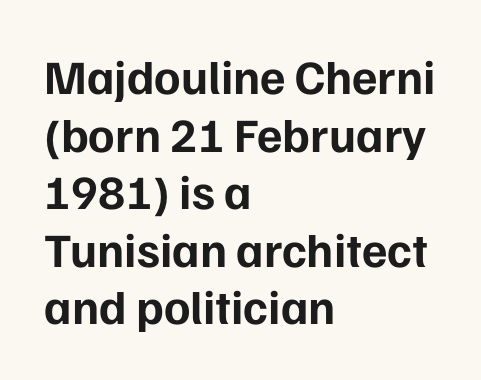
Looks like regular typesetting: each glyph gets only the width it needs. These lines stack with their left ends in a neat column. In terms of letterform style, serifs are entirely absent. Any mark beneath the type? The region is blank.
